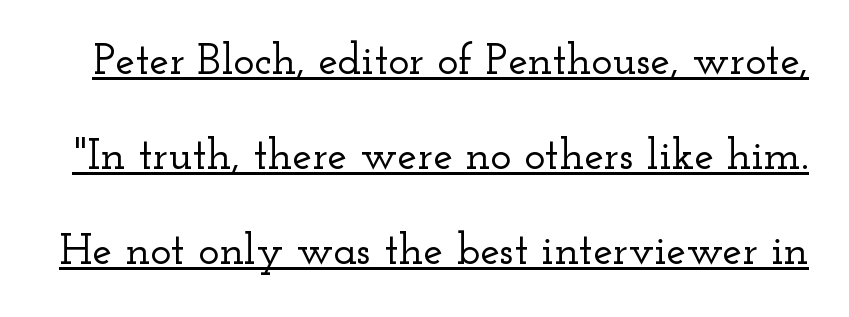
Style check: upright. These lines are rendered in a variable-pitch font. Is the letter spacing exaggerated? No — it looks like the ordinary default. Airy leading.
